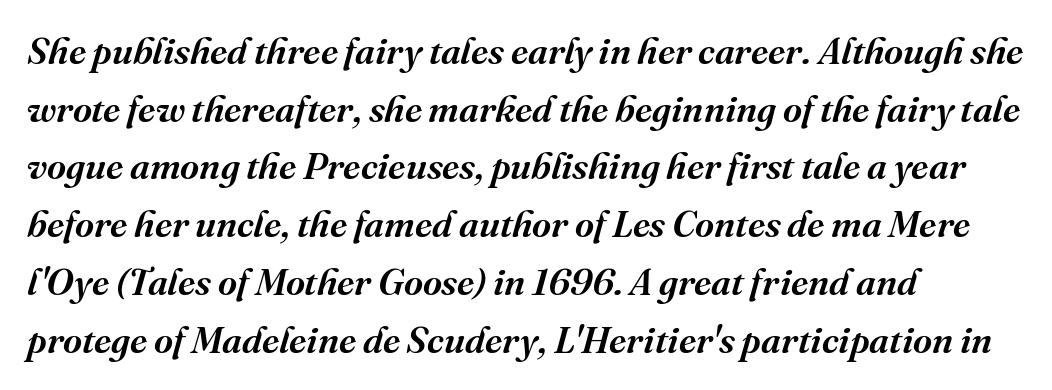
{"serif": "yes", "italic": "yes", "lean": "right", "slant_degrees": 16, "width": "normal", "stroke_contrast": "medium", "x_height": "medium", "monospaced": "no", "underline": "no", "align": "left", "line_spacing": "normal", "line_spacing_ratio": 1.56, "letter_spacing": "normal", "letter_spacing_em": 0.0, "glyph_px": 37}
